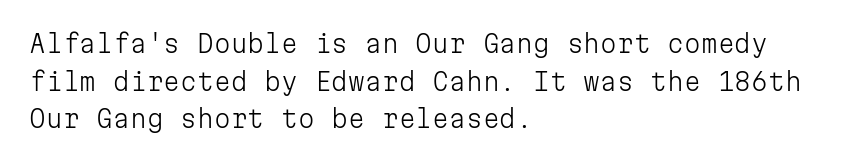
Q: Is the text bold? A: No.
Q: Is the text italic (slanted)? A: No, it is upright.
Q: Is the text underlined? A: No.
Q: How is the paragraph aligned? A: Left-aligned.
Q: Is the spacing between letters normal or unusually wide? A: Normal.
Q: Is the spacing between lines tight, normal or loose? A: Normal.
